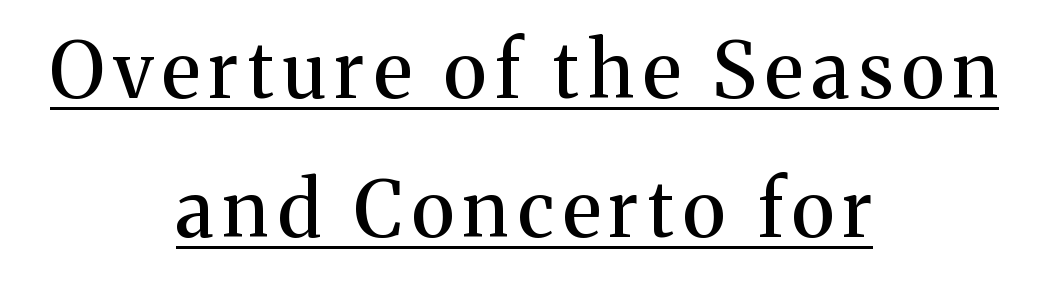
{"serif": "yes", "italic": "no", "width": "normal", "stroke_contrast": "medium", "x_height": "medium", "monospaced": "no", "underline": "yes", "align": "center", "line_spacing_ratio": 1.81, "glyph_px": 77}
